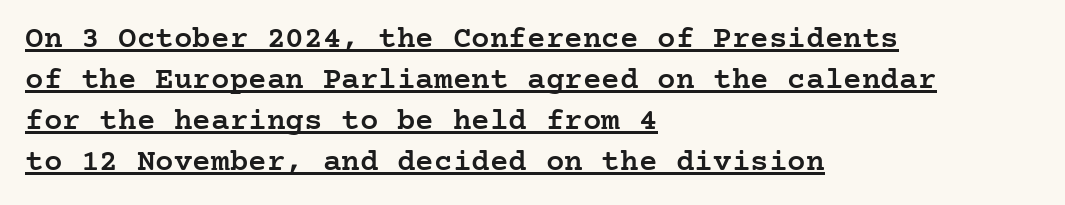
To sum up the face: it has serifs. The type sits square on the baseline with zero lean. How heavy is the stroke? Medium-heavy — a semibold, shy of bold. A classic flush-left, rag-right setting is used for this passage. The block of text has a typical density, with ordinary space between rows.
